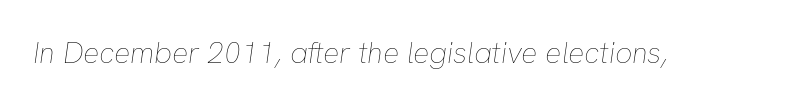
Q: Is the text bold? A: No.
Q: Is the text italic (slanted)? A: Yes, it leans right by about 8 degrees.
Q: Is the text underlined? A: No.
Q: Is the spacing between letters normal or unusually wide? A: Normal.
Q: Width (condensed, normal, or wide)? A: Normal.
Q: Stroke contrast? A: Low.
Q: x-height? A: Medium.
Q: Monospaced? A: No.
